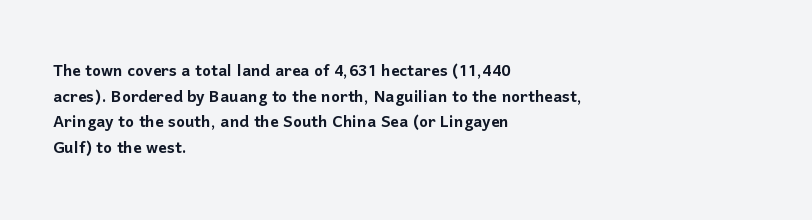
Q: Is the text italic (slanted)? A: No, it is upright.
Q: Is the text underlined? A: No.
Q: How is the paragraph aligned? A: Left-aligned.
Q: Is the spacing between letters normal or unusually wide? A: Normal.
